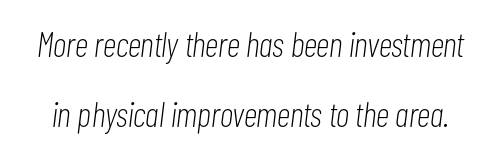
The strip under each line holds only bare page. Weight: in the light-to-regular range. This block would shrink considerably if given ordinary leading; it's expanded now. What stands out about the letter spacing? Nothing — it is the standard amount. Varying glyph widths throughout — classic text-font behaviour.
